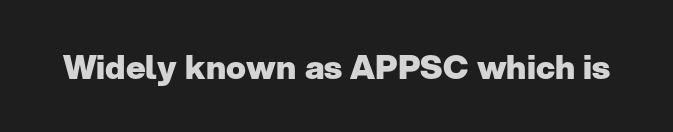
The image shows 33 px heavy sans-serif type, upright; set normal letter spacing, not underlined; low stroke contrast and a medium x-height.
